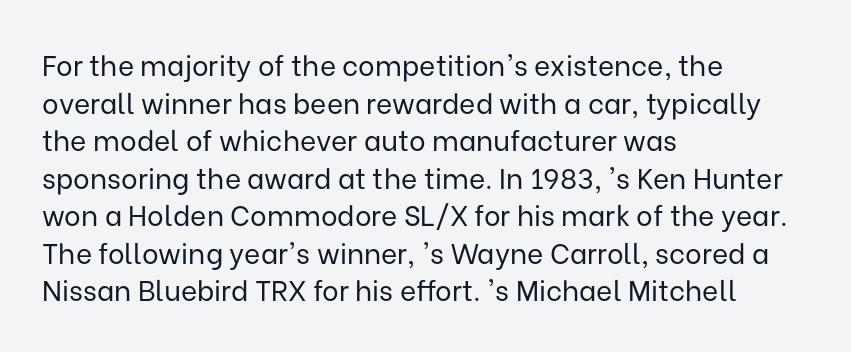
A typesetter would call this zero additional tracking. This rendering uses left alignment, leaving the right contour irregular. Proportional: the letters do not fall into vertical columns. Stems here are at most as thick as an everyday book face.
